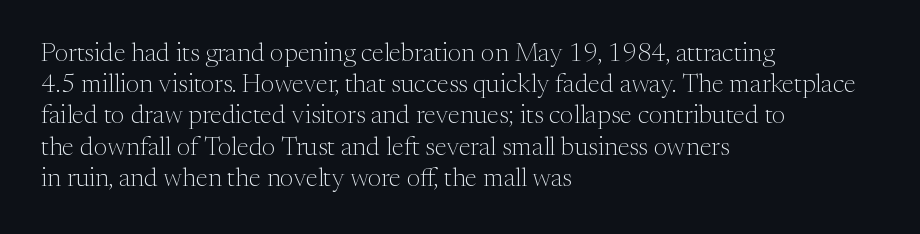
{"italic": "no", "bold": "no", "underline": "no", "align": "left", "line_spacing_ratio": 1.2, "letter_spacing": "normal", "letter_spacing_em": 0.0, "glyph_px": 26}
